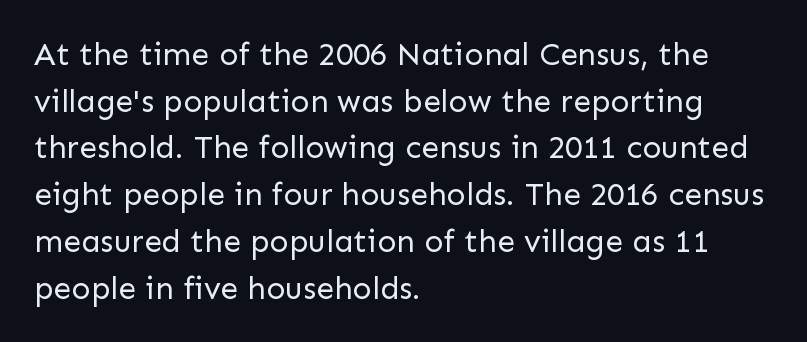
Notice how the stems are strictly vertical — no italics here. The passage shown is typeset with a sans-serif family. There is no visible air inserted between adjacent glyphs. The passage shown is not bold in any degree. Rows of type keep a routine distance in the vertical direction. Here the designer chose a conventional face with non-uniform glyph widths.
